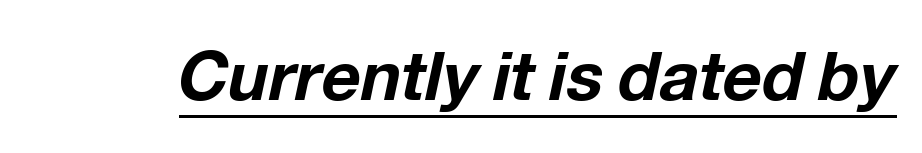
Default kerning and tracking; the words read as compact shapes. The letters advance in unequal steps, a hallmark of proportional type. The sample's only ornament is a line tracing under the words. The passage shown is emphatically bold. The axis of the letterforms is tilted away from vertical.
